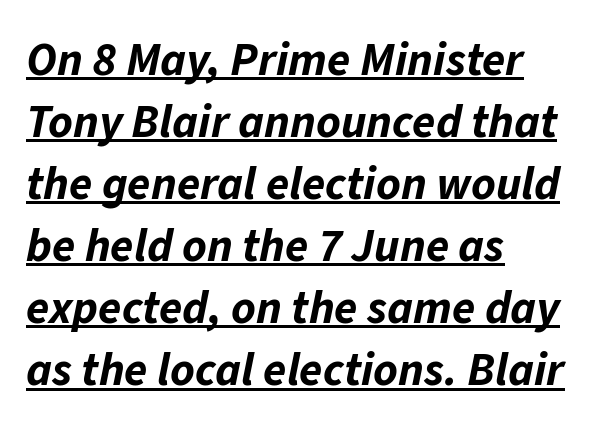
A baseline rule has been typeset under these characters. The specimen reads as italic at a glance. Spacing verdict: proportional, widths tailored to each character. The ragged edge is on the right, which tells us the setting is flush left. A typesetter would call this zero additional tracking. Vertically, the passage feels balanced, rows spaced as you'd expect.
